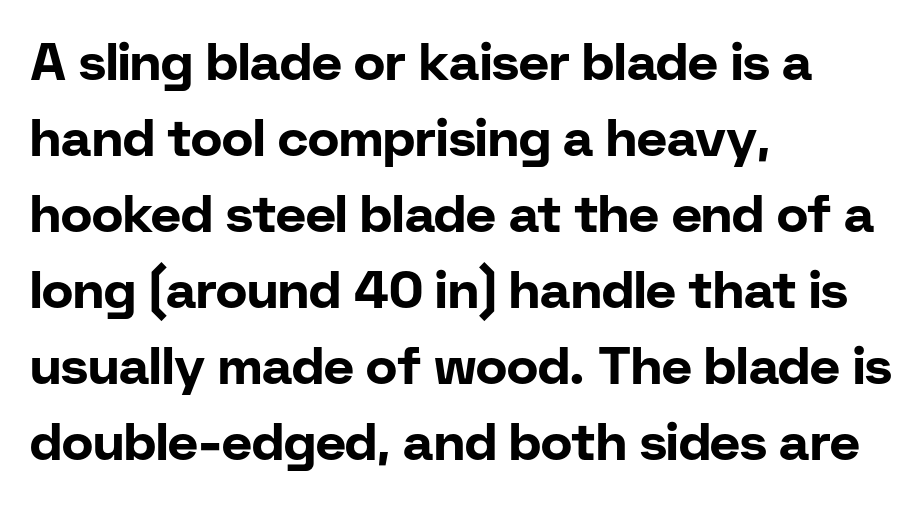
The image shows 52 px bold sans-serif type, upright; set left-aligned, normal line spacing (1.46x), normal letter spacing, not underlined; low stroke contrast and a medium x-height.
